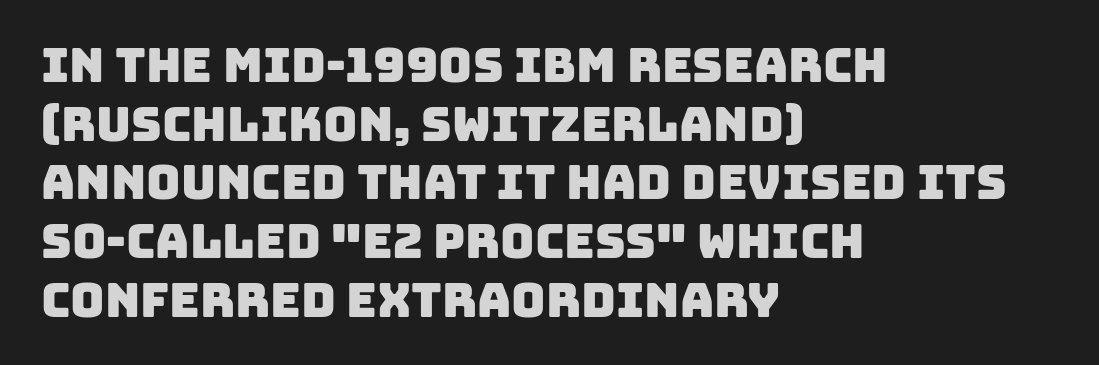
Q: Is the typeface a serif or a sans-serif typeface? A: Sans-serif.
Q: Is the text underlined? A: No.
Q: How is the paragraph aligned? A: Left-aligned.
Q: Is the spacing between letters normal or unusually wide? A: Normal.
Q: Is the spacing between lines tight, normal or loose? A: Normal.
Q: Width (condensed, normal, or wide)? A: Normal.
Q: Stroke contrast? A: Low.
Q: x-height? A: Large.
Q: Monospaced? A: No.
